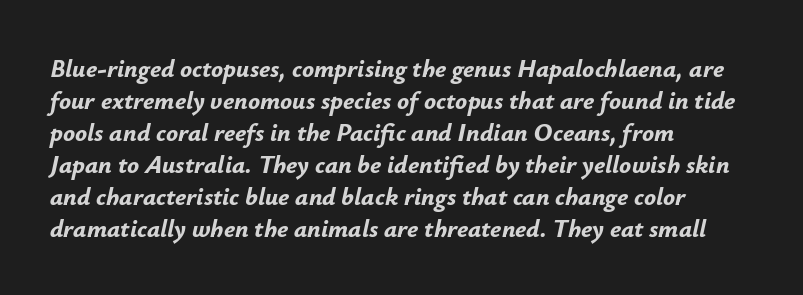
{"italic": "yes", "lean": "right", "slant_degrees": 12, "bold": "yes", "underline": "no", "align": "left", "line_spacing": "normal", "line_spacing_ratio": 1.28, "letter_spacing": "normal", "letter_spacing_em": 0.0, "glyph_px": 25}
